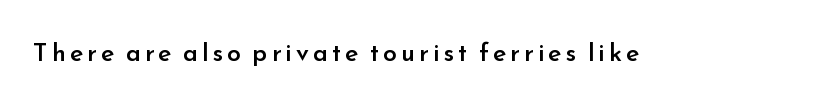
Q: Is the text bold? A: Semi-bold.
Q: Is the text italic (slanted)? A: No, it is upright.
Q: Is the text underlined? A: No.
